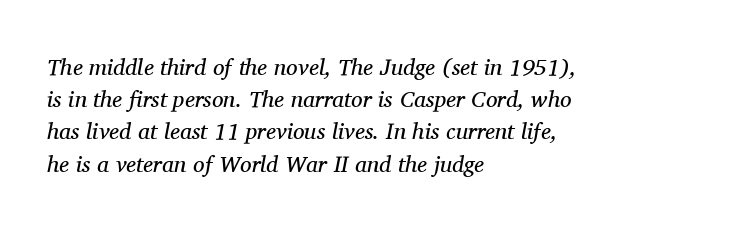
The image shows 23 px text type, italic (leaning right); set left-aligned, normal line spacing (1.4x), normal letter spacing, not underlined.
